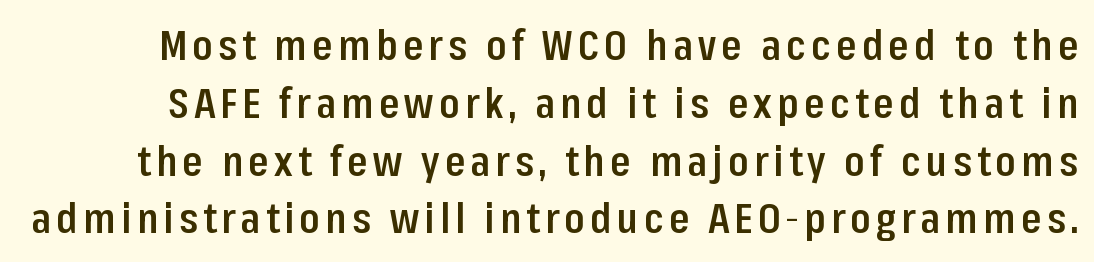
Q: Is the text bold? A: Semi-bold.
Q: Is the text italic (slanted)? A: No, it is upright.
Q: Is the typeface a serif or a sans-serif typeface? A: Sans-serif.
Q: Is the text underlined? A: No.
Q: Is the spacing between lines tight, normal or loose? A: Normal.
Q: Width (condensed, normal, or wide)? A: Condensed.
Q: Stroke contrast? A: Low.
Q: x-height? A: Medium.
Q: Monospaced? A: No.
